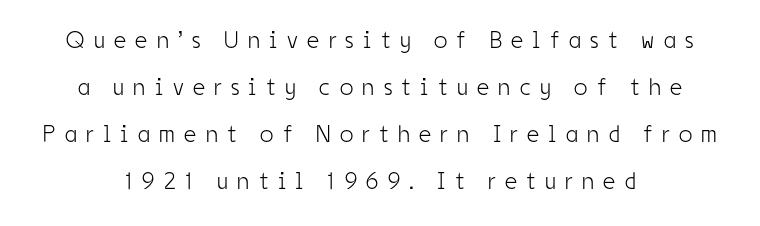
Posture: upright roman. Summary of weight: not heavy and not bold. Compared with a flush-left layout, this one balances lines on the center instead. Any mark beneath the type? The region is blank.
